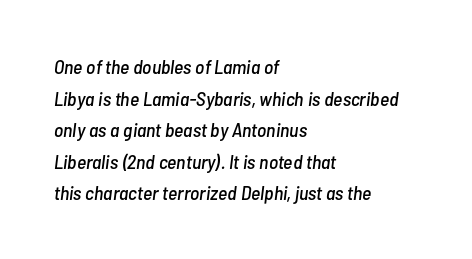
The image shows 20 px text type, italic (leaning right); set left-aligned, normal line spacing (1.58x), normal letter spacing, not underlined.
